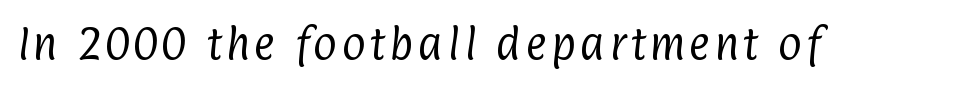
The passage shown is not underscored anywhere. No letter is thick-stroked: the sample isn't bold. The passage shown is typed in a proportional face where columns would drift. Stroke terminals: plain, sans-serif.
